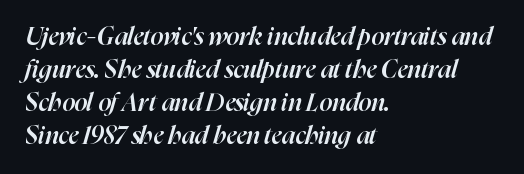
The block of text has a typical density, with ordinary space between rows. Every character sits at an angle, as italics do. Bold? Not quite — semibold, heavier than regular but stopping short. The letterforms sit shoulder to shoulder at normal distance. The zone under the glyphs is completely vacant. The rendering anchors every line to the left-hand side.
